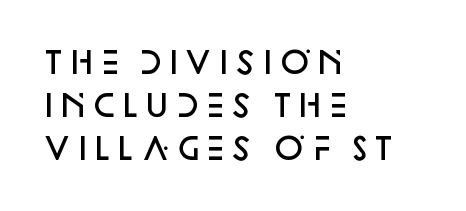
{"serif": "no", "italic": "no", "bold": "semi", "weight": "semibold", "width": "normal", "stroke_contrast": "low", "x_height": "large", "monospaced": "no", "underline": "no", "align": "left", "line_spacing": "normal", "line_spacing_ratio": 1.44, "letter_spacing": "normal", "letter_spacing_em": 0.0, "glyph_px": 30}
